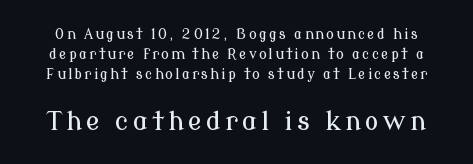
The image shows 26 px text type, upright; set normal line spacing (1.42x), not underlined; the second (bottom) block is 1.86x larger.
